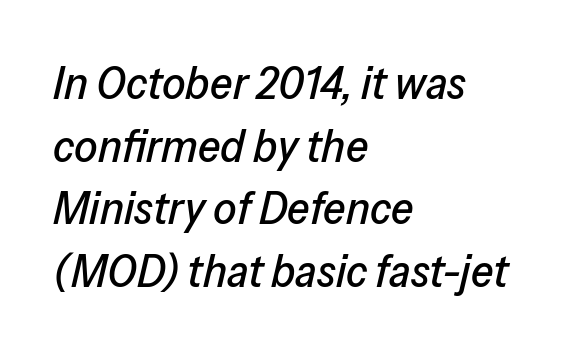
Q: Is the text italic (slanted)? A: Yes, it leans right by about 13 degrees.
Q: Is the text underlined? A: No.
Q: How is the paragraph aligned? A: Left-aligned.
Q: Is the spacing between letters normal or unusually wide? A: Normal.
Q: Is the spacing between lines tight, normal or loose? A: Normal.
Q: Width (condensed, normal, or wide)? A: Normal.
Q: Stroke contrast? A: Low.
Q: x-height? A: Medium.
Q: Monospaced? A: No.
